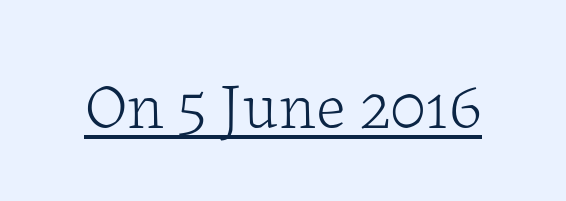
Underlined type. Serifs: yes, visible at the terminals of the letterforms. Each letter keeps its own natural width here, so spacing adapts to shape. Italic? Not at all — the glyphs are vertical.
